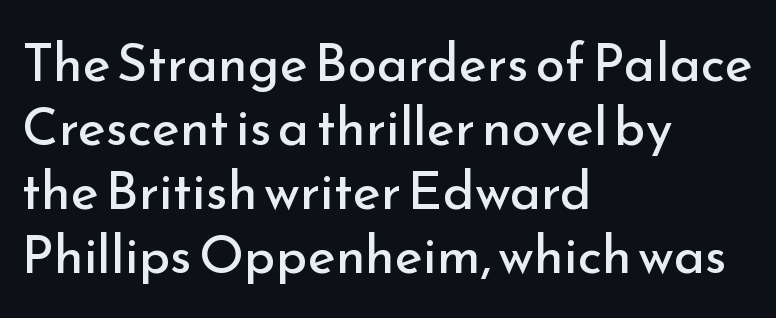
{"serif": "no", "italic": "no", "bold": "no", "weight": "regular", "width": "normal", "stroke_contrast": "low", "x_height": "small", "monospaced": "no", "underline": "no", "align": "left", "line_spacing_ratio": 1.21, "letter_spacing": "normal", "letter_spacing_em": 0.0, "glyph_px": 53}
